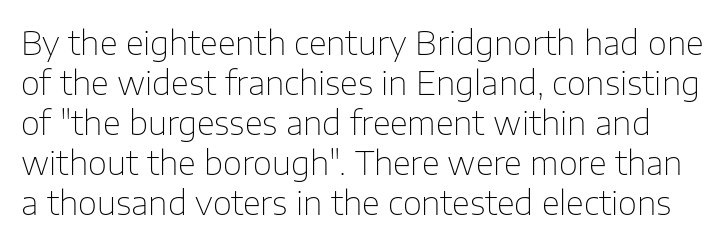
{"serif": "no", "italic": "no", "bold": "no", "weight": "thin", "width": "normal", "stroke_contrast": "low", "x_height": "medium", "monospaced": "no", "underline": "no", "line_spacing_ratio": 1.21, "letter_spacing": "normal", "letter_spacing_em": 0.0, "glyph_px": 33}
